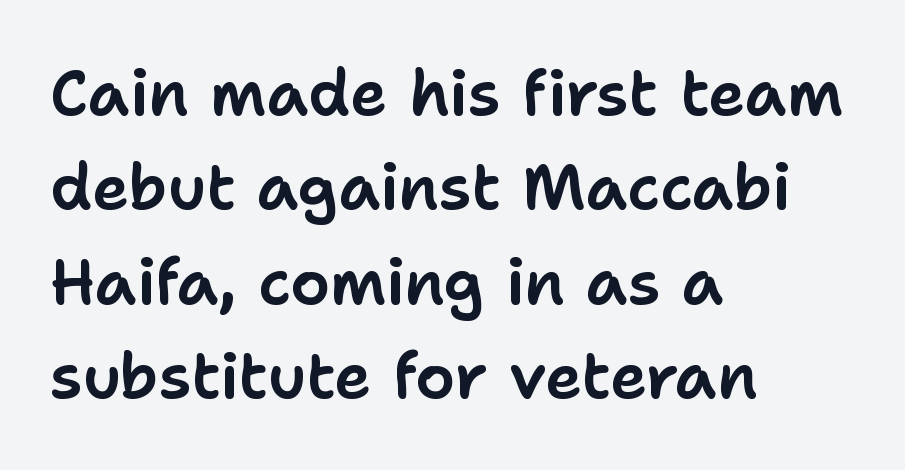
{"serif": "no", "italic": "no", "width": "normal", "stroke_contrast": "low", "x_height": "medium", "monospaced": "no", "underline": "no", "align": "left", "line_spacing": "normal", "line_spacing_ratio": 1.5, "letter_spacing": "normal", "letter_spacing_em": 0.0, "glyph_px": 63}
